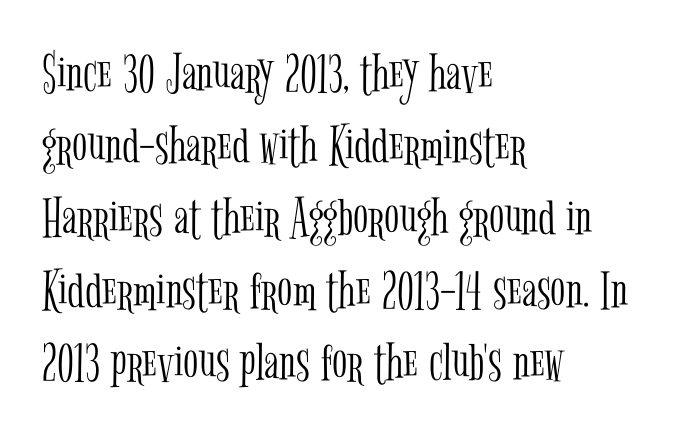
{"serif": "yes", "italic": "no", "bold": "no", "weight": "light", "width": "condensed", "stroke_contrast": "low", "x_height": "medium", "monospaced": "no", "underline": "no", "align": "left", "line_spacing": "normal", "line_spacing_ratio": 1.29, "letter_spacing": "normal", "letter_spacing_em": 0.0, "glyph_px": 56}
